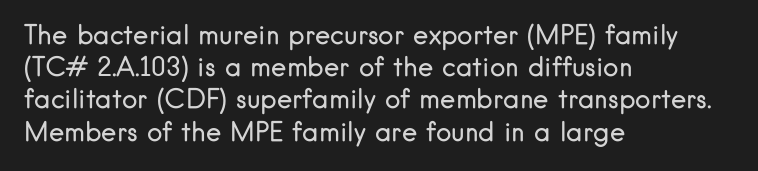
No letter is thick-stroked: the sample isn't bold. The lettering stays uniformly vertical, giving the passage a roman look. This sample uses plain, unmodified letter spacing. These lines stack with their left ends in a neat column. The gap between lines stays unmarked.
